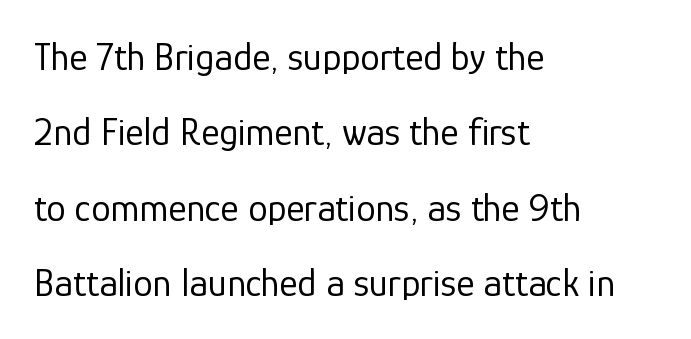
{"serif": "no", "italic": "no", "bold": "no", "weight": "regular", "width": "normal", "stroke_contrast": "low", "x_height": "medium", "monospaced": "no", "underline": "no", "align": "left", "line_spacing": "loose", "line_spacing_ratio": 1.93, "letter_spacing": "normal", "letter_spacing_em": 0.0, "glyph_px": 39}
